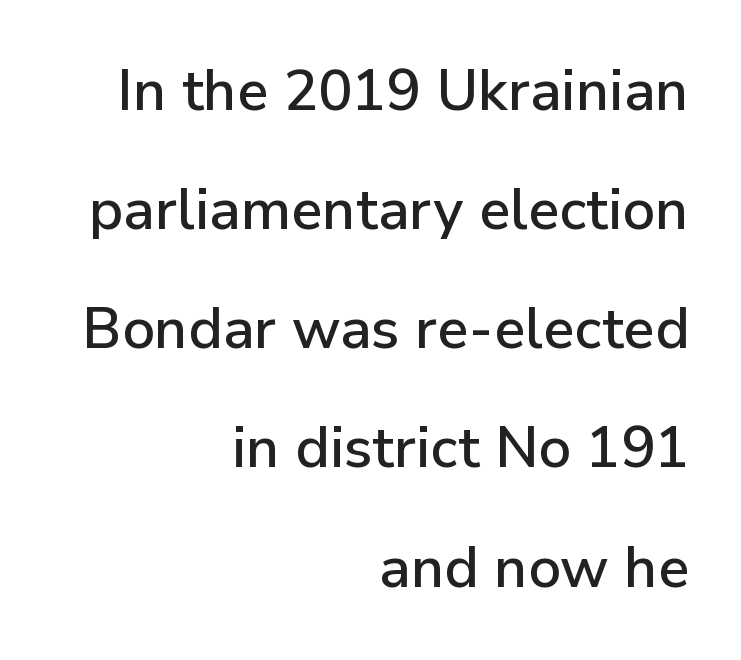
Q: Is the text italic (slanted)? A: No, it is upright.
Q: Is the typeface a serif or a sans-serif typeface? A: Sans-serif.
Q: Is the text underlined? A: No.
Q: How is the paragraph aligned? A: Right-aligned.
Q: Is the spacing between letters normal or unusually wide? A: Normal.
Q: Is the spacing between lines tight, normal or loose? A: Loose.
Q: Width (condensed, normal, or wide)? A: Normal.
Q: Stroke contrast? A: Low.
Q: x-height? A: Medium.
Q: Monospaced? A: No.
